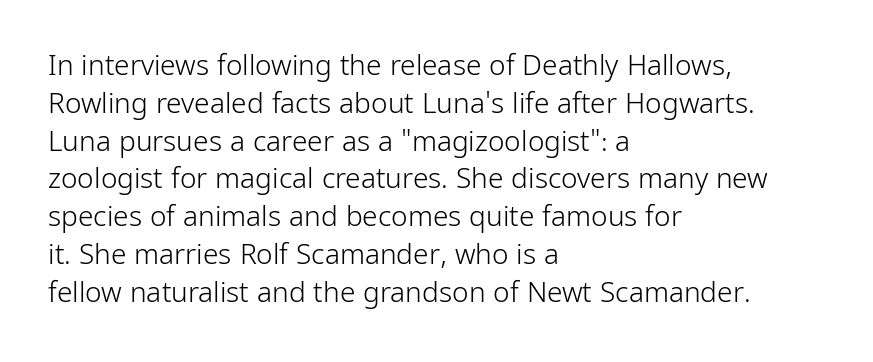
The image shows 28 px light, condensed sans-serif type, upright; set left-aligned, normal line spacing (1.35x), normal letter spacing, not underlined; low stroke contrast and a medium x-height.
